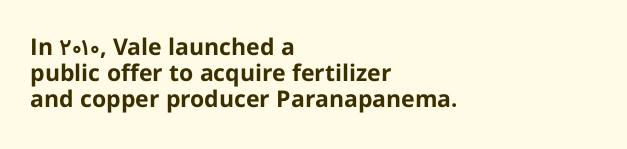
{"italic": "no", "bold": "yes", "underline": "no", "align": "left", "line_spacing": "tight", "line_spacing_ratio": 1.13, "letter_spacing": "normal", "letter_spacing_em": 0.0, "glyph_px": 23}
